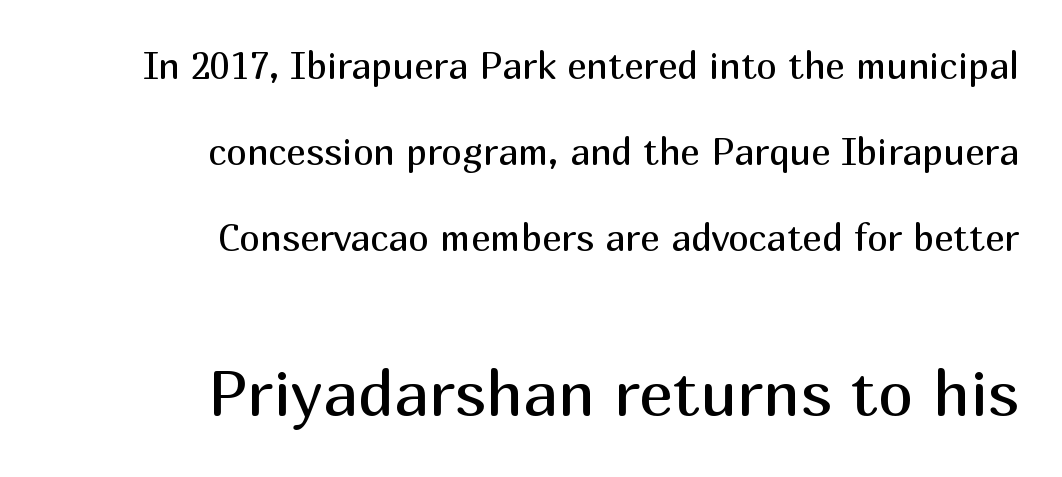
Q: Is the text bold? A: No.
Q: Is the text italic (slanted)? A: No, it is upright.
Q: Is the typeface a serif or a sans-serif typeface? A: Sans-serif.
Q: Is the text underlined? A: No.
Q: How is the paragraph aligned? A: Right-aligned.
Q: Is the spacing between letters normal or unusually wide? A: Normal.
Q: Is the spacing between lines tight, normal or loose? A: Loose.
Q: Which block of text is set in a larger size, the first (top) or the second (bottom)? A: The second (bottom) one.
Q: Width (condensed, normal, or wide)? A: Normal.
Q: Stroke contrast? A: Medium.
Q: x-height? A: Medium.
Q: Monospaced? A: No.
